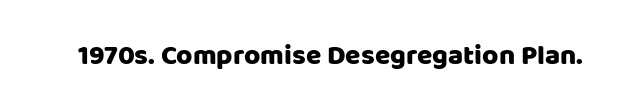
Glyph-to-glyph distance matches everyday printed text. Character widths vary here, with narrow letters taking less room than wide ones. Serif or sans? Sans — the stroke terminals are bare. Type without underlining. A typesetter would mark this as roman, not italic.
